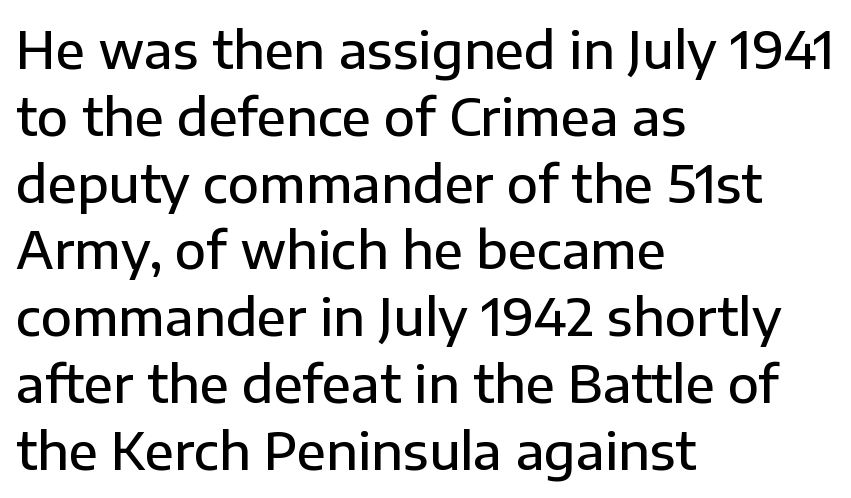
The compositor pushed each line to the left boundary. Think of a printed novel: that variable character pitch is what you see here. This sample uses an upright cut, with every glyph sitting square on the baseline. A typesetter would call this leading conventional body-copy spacing.
